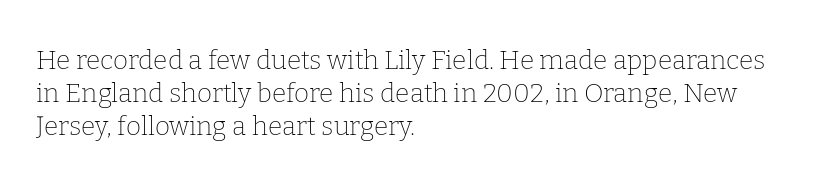
{"italic": "no", "bold": "no", "underline": "no", "align": "left", "line_spacing": "normal", "line_spacing_ratio": 1.26, "letter_spacing": "normal", "letter_spacing_em": 0.0, "glyph_px": 26}
